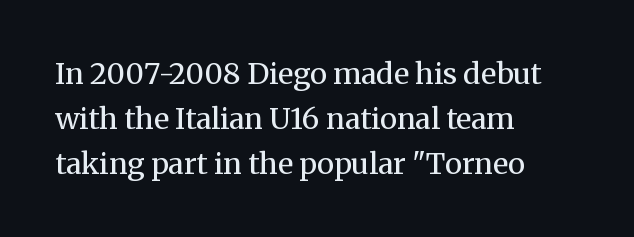
Q: Is the text bold? A: No.
Q: Is the text italic (slanted)? A: No, it is upright.
Q: Is the typeface a serif or a sans-serif typeface? A: Serif.
Q: Is the text underlined? A: No.
Q: How is the paragraph aligned? A: Left-aligned.
Q: Is the spacing between letters normal or unusually wide? A: Normal.
Q: Is the spacing between lines tight, normal or loose? A: Normal.
Q: Width (condensed, normal, or wide)? A: Normal.
Q: Stroke contrast? A: Medium.
Q: x-height? A: Medium.
Q: Monospaced? A: No.
